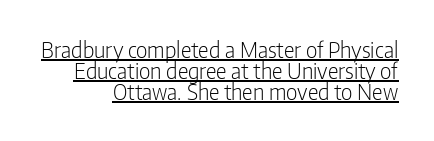
The setting favours the right margin, as signatures and pull-quotes sometimes do. In terms of posture, this sample is upright. Is there much room between lines? No — they nearly touch. The letters look calm and open, with moderate or lighter stems. Notice how a bar underscores the lettering throughout. The passage shown has conventional tracking throughout.
